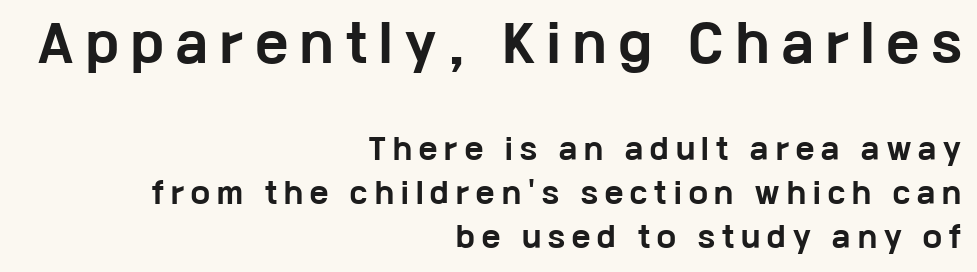
{"serif": "no", "italic": "no", "bold": "yes", "weight": "bold", "width": "wide", "stroke_contrast": "low", "x_height": "medium", "monospaced": "no", "underline": "no", "align": "right", "line_spacing": "normal", "line_spacing_ratio": 1.58, "letter_spacing": "wide", "letter_spacing_em": 0.26, "larger_block": "first", "size_ratio": 1.75, "glyph_px": 49}
